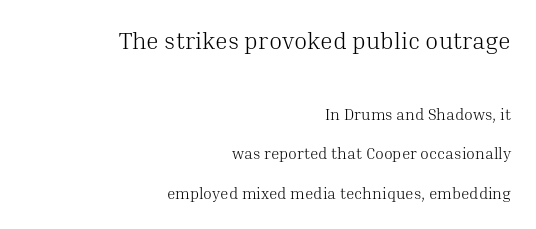
The image shows 24 px text type, upright; set right-aligned, loose line spacing (2.48x), normal letter spacing, not underlined; the first (top) block is 1.5x larger.
